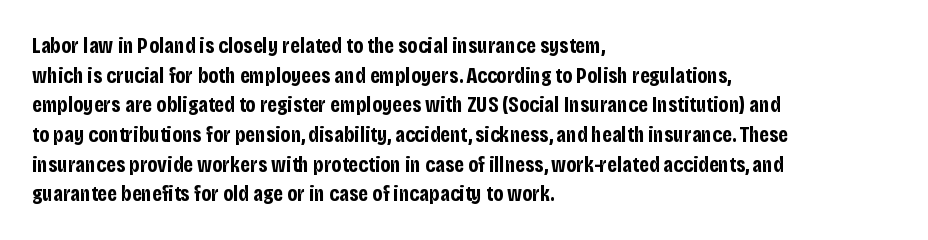
The image shows 22 px bold type, upright; set left-aligned, normal line spacing (1.35x), normal letter spacing, not underlined.
